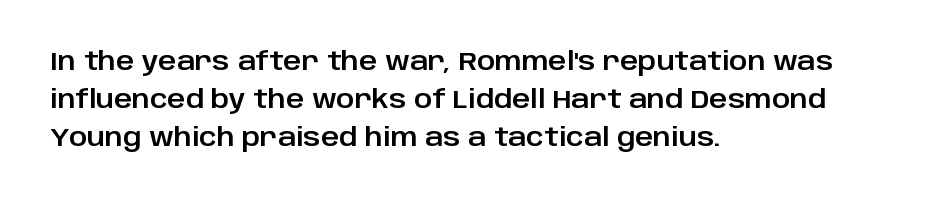
The image shows 25 px text type, upright; set left-aligned, normal line spacing (1.52x), normal letter spacing, not underlined.
